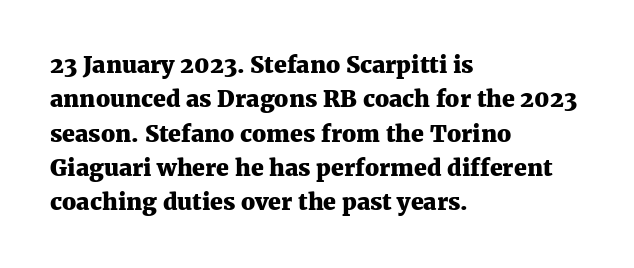
The image shows 23 px bold type, upright; set left-aligned, normal line spacing (1.49x), normal letter spacing, not underlined.
